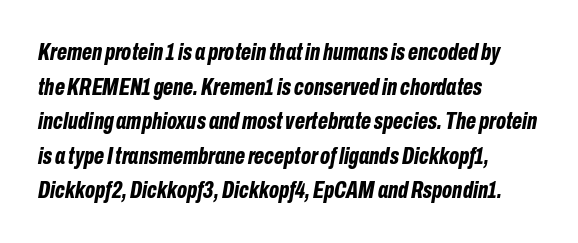
The words here are not underlined. Is there much room between lines? A standard amount, neither cramped nor airy. Quick note: italic. Each line starts at the same left margin while the right side varies. Observe the ordinary spacing: letters are neighbours, not strangers. Summary of weight: heavy, a full bold.
